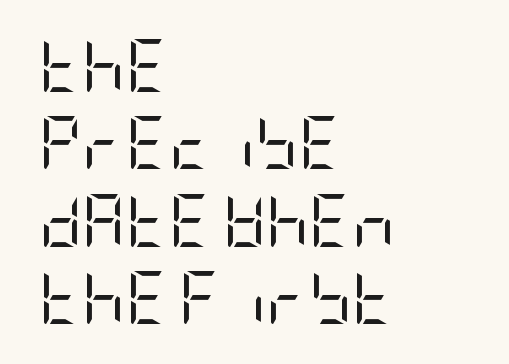
Do the letters lean? They stand straight. I'd call this a sans setting — the letters go barefoot. The designer left line spacing at the default. Short note: letters normally spaced. Unmarked baselines from the first word to the last. Weight class: somewhere from thin through regular.
